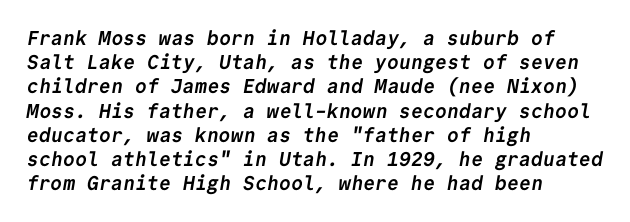
This rendering features lettering with no underline. Look at the stroke-to-counter ratio: heavy, a bold. Short note: letters normally spaced. Layout note: lines flush left.
